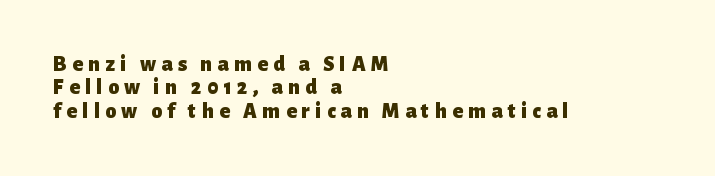
{"italic": "no", "bold": "yes", "underline": "no", "align": "left", "line_spacing": "tight", "line_spacing_ratio": 1.06, "letter_spacing": "wide", "letter_spacing_em": 0.24, "glyph_px": 22}
